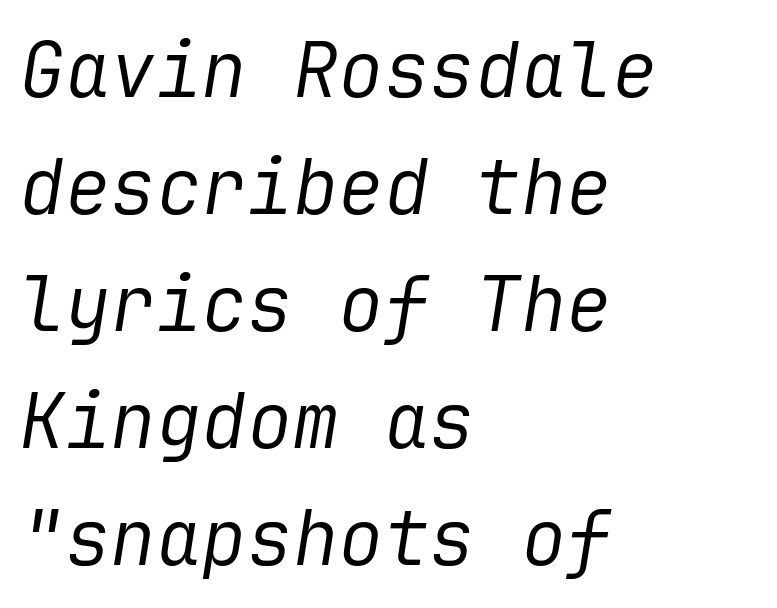
The image shows 76 px regular-weight type, italic (leaning right); set left-aligned, normal line spacing (1.54x), normal letter spacing, not underlined; low stroke contrast and a medium x-height.
